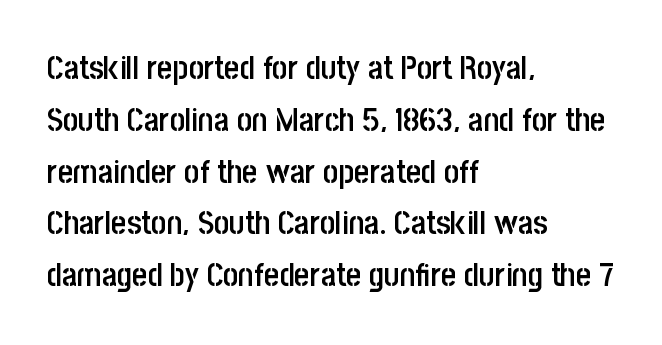
{"serif": "no", "italic": "no", "bold": "semi", "weight": "semibold", "width": "condensed", "stroke_contrast": "low", "x_height": "large", "monospaced": "no", "underline": "no", "align": "left", "line_spacing": "normal", "line_spacing_ratio": 1.57, "letter_spacing": "normal", "letter_spacing_em": 0.0, "glyph_px": 33}
